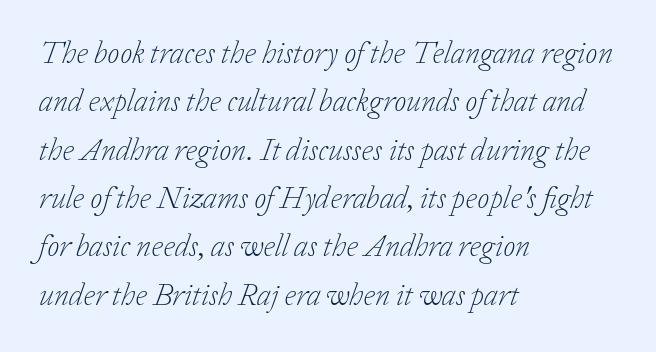
Vertical spacing — default. The glyphs in this specimen are seriffed. No heavy texture on the line: the type isn't bold. The rendering uses natural spacing where letterforms have individual widths. The rendering keeps characters at their native spacing. If you drew a ruler down the left edge, every line would touch it.
